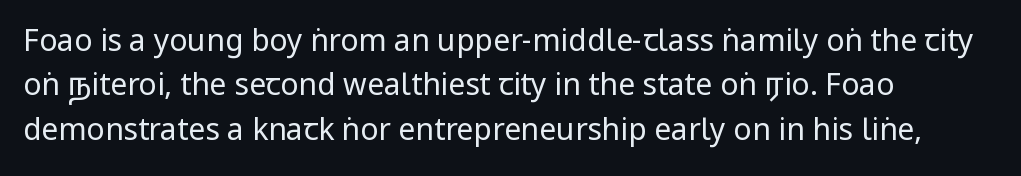
Q: Is the text bold? A: No.
Q: Is the text italic (slanted)? A: No, it is upright.
Q: Is the typeface a serif or a sans-serif typeface? A: Sans-serif.
Q: Is the text underlined? A: No.
Q: How is the paragraph aligned? A: Left-aligned.
Q: Is the spacing between letters normal or unusually wide? A: Normal.
Q: Is the spacing between lines tight, normal or loose? A: Normal.
Q: Width (condensed, normal, or wide)? A: Condensed.
Q: Stroke contrast? A: Low.
Q: x-height? A: Large.
Q: Monospaced? A: No.
